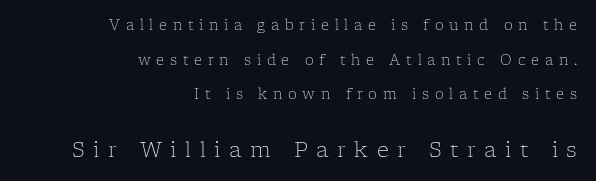
The image shows 21 px text type, upright; set right-aligned, loose line spacing (2.47x), unusually wide letter spacing (+0.41 em), not underlined; the second (bottom) block is 1.5x larger.
